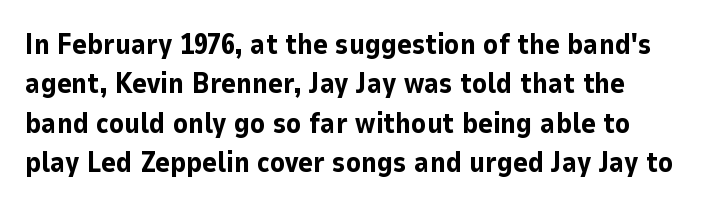
Q: Is the text bold? A: Yes.
Q: Is the text italic (slanted)? A: No, it is upright.
Q: Is the typeface a serif or a sans-serif typeface? A: Sans-serif.
Q: Is the text underlined? A: No.
Q: Is the spacing between letters normal or unusually wide? A: Normal.
Q: Is the spacing between lines tight, normal or loose? A: Normal.
Q: Width (condensed, normal, or wide)? A: Normal.
Q: Stroke contrast? A: Low.
Q: x-height? A: Medium.
Q: Monospaced? A: No.
